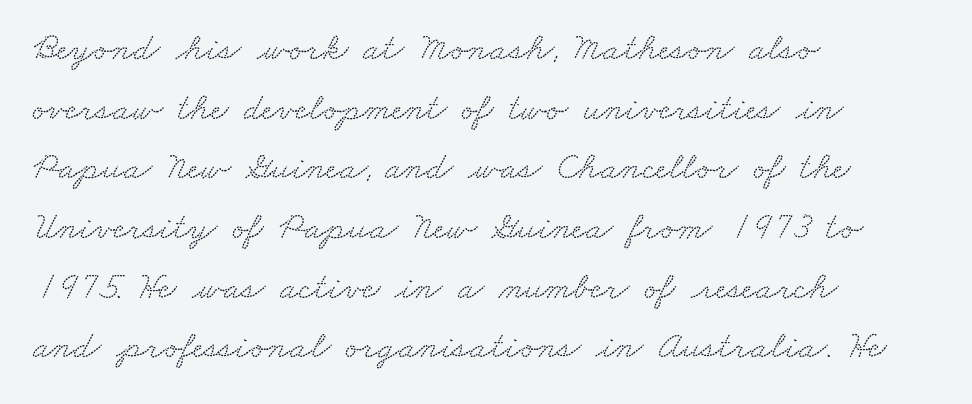
Nobody drew a line under any word here. Caption: standard tracking, unaltered. Line starts are locked; line ends wander.
